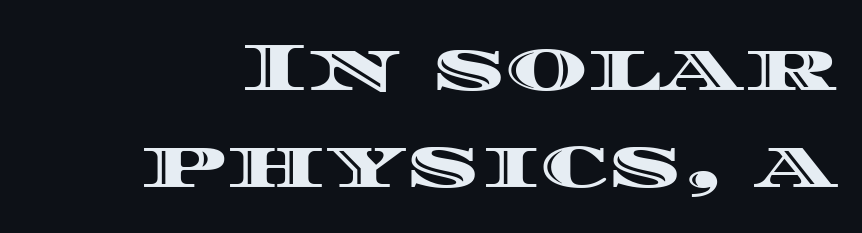
The image shows 69 px wide type, upright; set normal line spacing (1.41x), normal letter spacing, not underlined; a large x-height.
